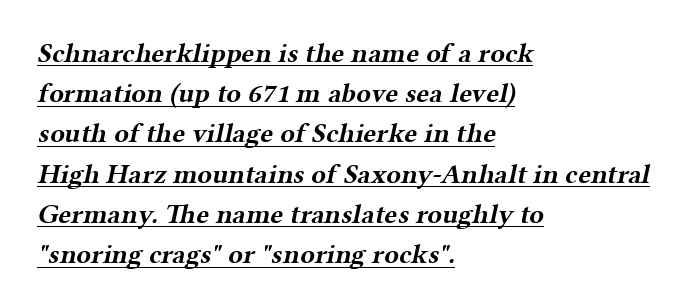
{"bold": "yes", "underline": "yes", "align": "left", "line_spacing": "normal", "line_spacing_ratio": 1.49, "letter_spacing": "normal", "letter_spacing_em": 0.0, "glyph_px": 27}
